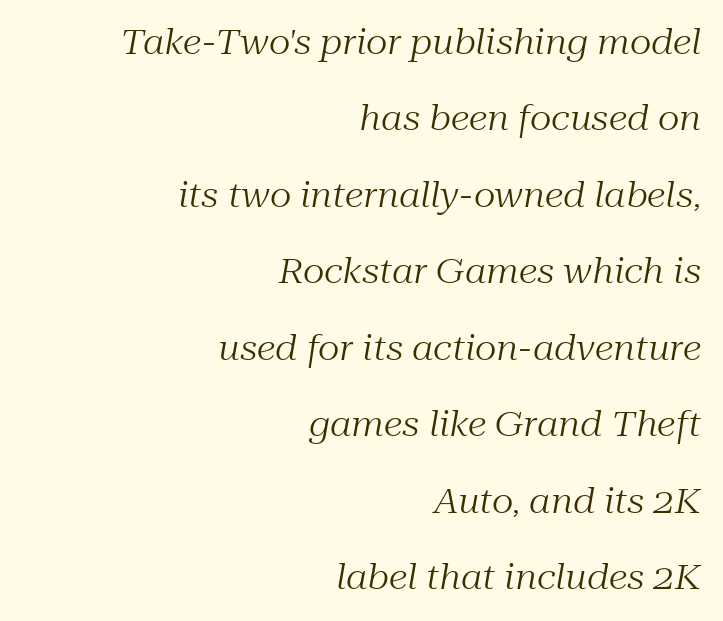
Q: Is the text bold? A: No.
Q: Is the text italic (slanted)? A: Yes, it leans right by about 10 degrees.
Q: Is the typeface a serif or a sans-serif typeface? A: Serif.
Q: Is the text underlined? A: No.
Q: How is the paragraph aligned? A: Right-aligned.
Q: Is the spacing between letters normal or unusually wide? A: Normal.
Q: Is the spacing between lines tight, normal or loose? A: Loose.
Q: Width (condensed, normal, or wide)? A: Normal.
Q: Stroke contrast? A: Medium.
Q: x-height? A: Medium.
Q: Monospaced? A: No.
